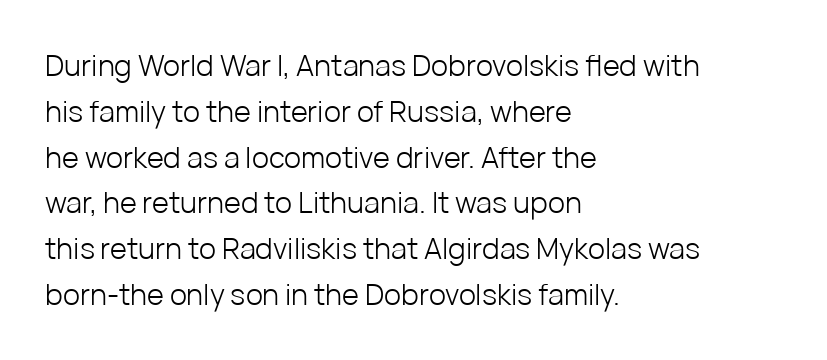
A typesetter would call this proportional, since set widths differ per character. This sample keeps an unexceptional amount of space between lines. The face used here is rendered with its standard letterfit. Where is the straight margin? On the left. The typeface chosen for these lines omits serifs. Unbolded letterforms with no extra heft.
